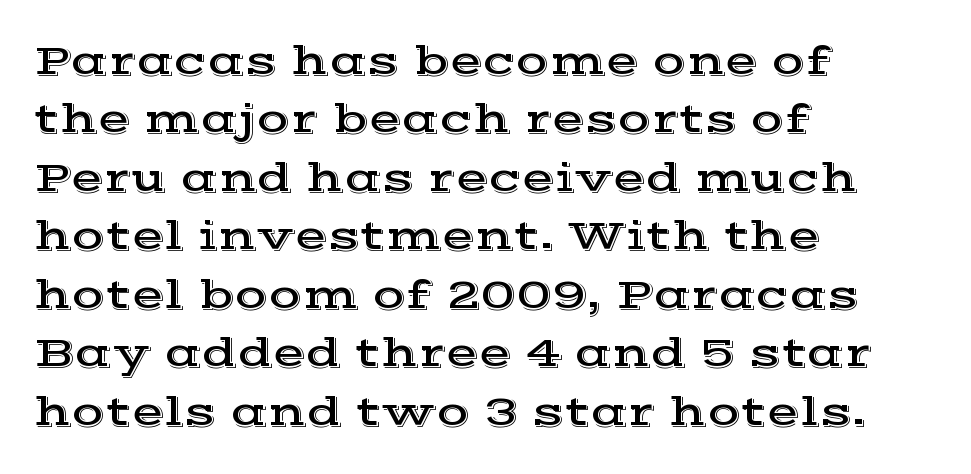
Spacing verdict: proportional, widths tailored to each character. Plain, unruled lines of type. The line texture is even and compact thanks to regular tracking. Baseline-to-baseline distance is the conventional proportion of letter height. Examine the stroke ends and you'll spot serifs. All the whitespace from short lines collects on the right.
